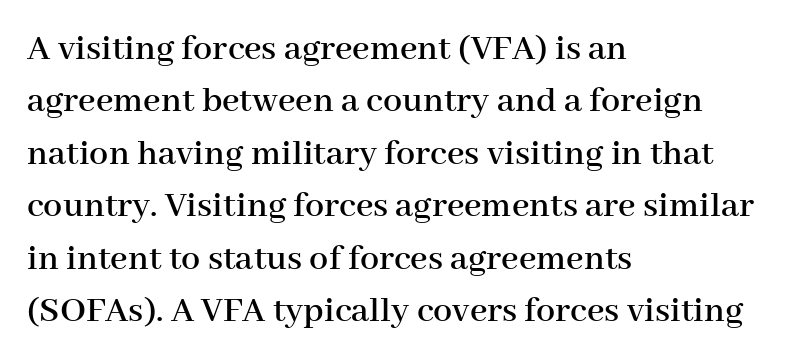
Q: Is the text italic (slanted)? A: No, it is upright.
Q: Is the typeface a serif or a sans-serif typeface? A: Serif.
Q: Is the text underlined? A: No.
Q: How is the paragraph aligned? A: Left-aligned.
Q: Is the spacing between letters normal or unusually wide? A: Normal.
Q: Is the spacing between lines tight, normal or loose? A: Normal.
Q: Width (condensed, normal, or wide)? A: Normal.
Q: Stroke contrast? A: High.
Q: x-height? A: Medium.
Q: Monospaced? A: No.
